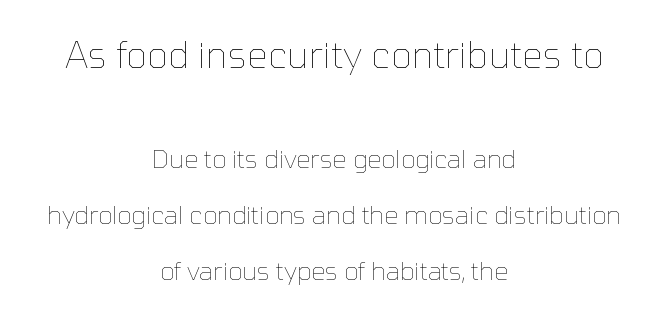
{"italic": "no", "bold": "no", "weight": "thin", "width": "normal", "stroke_contrast": "low", "x_height": "medium", "monospaced": "no", "underline": "no", "align": "center", "line_spacing": "loose", "line_spacing_ratio": 2.23, "letter_spacing": "normal", "letter_spacing_em": 0.0, "larger_block": "first", "size_ratio": 1.48, "glyph_px": 37}
